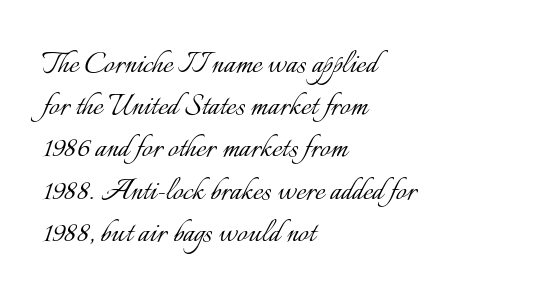
Q: Is the text bold? A: No.
Q: Is the text italic (slanted)? A: Yes.
Q: Is the text underlined? A: No.
Q: How is the paragraph aligned? A: Left-aligned.
Q: Is the spacing between letters normal or unusually wide? A: Normal.
Q: Is the spacing between lines tight, normal or loose? A: Tight.
Q: Width (condensed, normal, or wide)? A: Normal.
Q: Stroke contrast? A: Low.
Q: x-height? A: Small.
Q: Monospaced? A: No.
